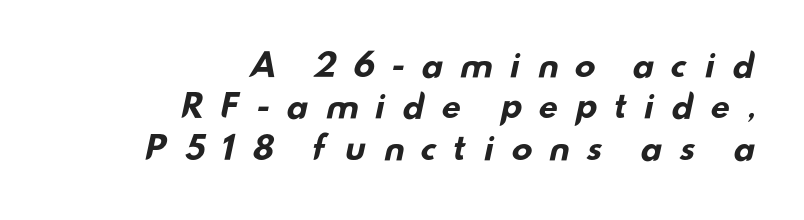
{"serif": "no", "bold": "yes", "weight": "bold", "width": "wide", "stroke_contrast": "low", "x_height": "small", "monospaced": "no", "underline": "no", "align": "right", "line_spacing": "normal", "line_spacing_ratio": 1.29, "letter_spacing": "wide", "letter_spacing_em": 0.47, "glyph_px": 32}
